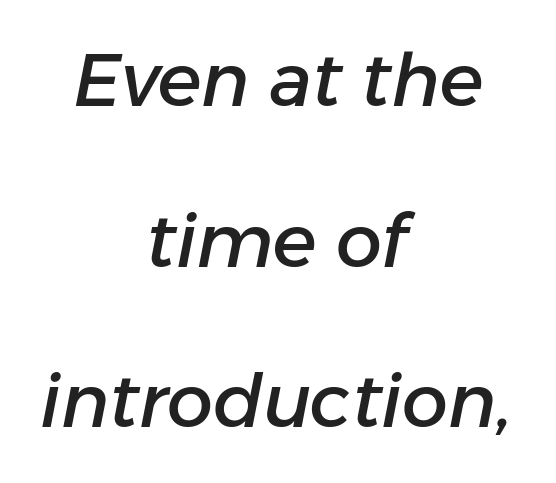
The image shows 73 px text type, italic (leaning right); set centered, loose line spacing (2.2x), normal letter spacing, not underlined; low stroke contrast and a medium x-height.
